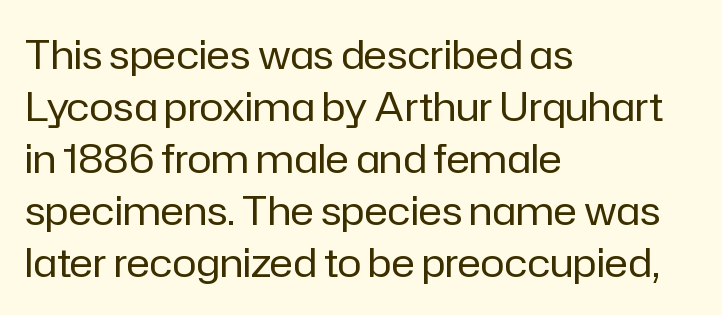
Q: Is the text bold? A: No.
Q: Is the text italic (slanted)? A: No, it is upright.
Q: Is the typeface a serif or a sans-serif typeface? A: Sans-serif.
Q: Is the text underlined? A: No.
Q: How is the paragraph aligned? A: Left-aligned.
Q: Is the spacing between letters normal or unusually wide? A: Normal.
Q: Is the spacing between lines tight, normal or loose? A: Normal.
Q: Width (condensed, normal, or wide)? A: Normal.
Q: Stroke contrast? A: Low.
Q: x-height? A: Medium.
Q: Monospaced? A: No.
